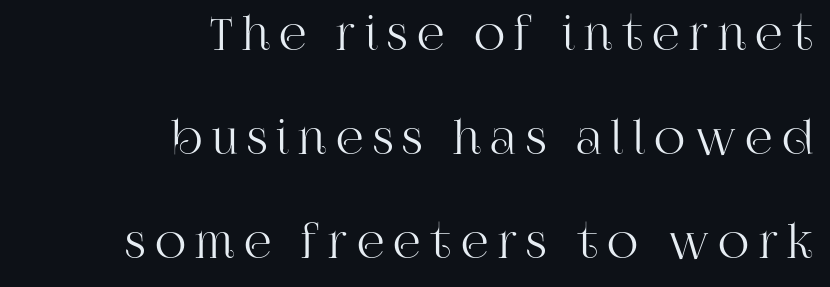
Q: Is the text italic (slanted)? A: No, it is upright.
Q: Is the typeface a serif or a sans-serif typeface? A: Serif.
Q: Is the text underlined? A: No.
Q: How is the paragraph aligned? A: Right-aligned.
Q: Is the spacing between letters normal or unusually wide? A: Unusually wide.
Q: Is the spacing between lines tight, normal or loose? A: Loose.
Q: Width (condensed, normal, or wide)? A: Normal.
Q: Stroke contrast? A: High.
Q: x-height? A: Large.
Q: Monospaced? A: No.
